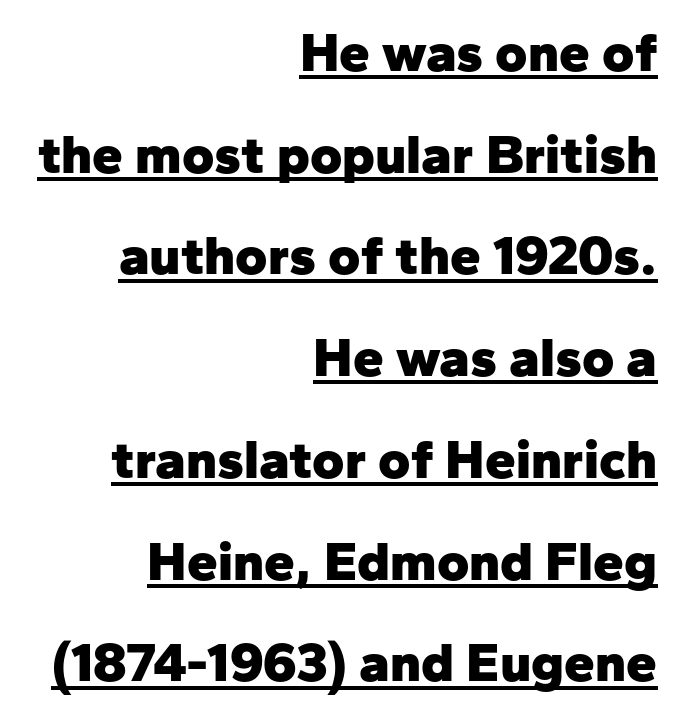
Q: Is the text bold? A: Yes.
Q: Is the text italic (slanted)? A: No, it is upright.
Q: Is the typeface a serif or a sans-serif typeface? A: Sans-serif.
Q: Is the text underlined? A: Yes.
Q: How is the paragraph aligned? A: Right-aligned.
Q: Is the spacing between letters normal or unusually wide? A: Normal.
Q: Width (condensed, normal, or wide)? A: Normal.
Q: Stroke contrast? A: Low.
Q: x-height? A: Medium.
Q: Monospaced? A: No.
